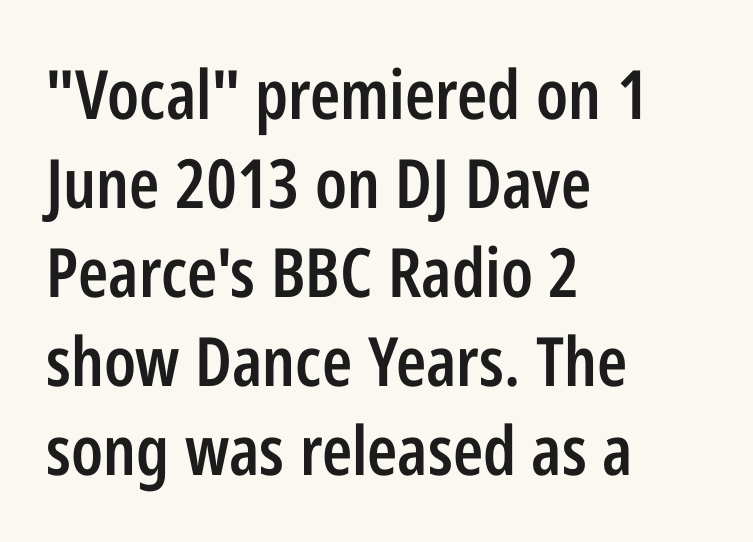
What kind of face is this? One without serifs — a sans. Rendered with straight, roman letterforms. The letters advance in unequal steps, a hallmark of proportional type. Heft: intermediate — a semibold. Each new line begins a customary step beneath the previous one.
